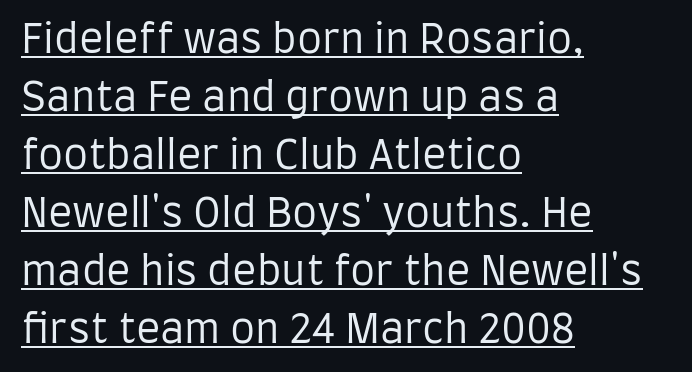
The image shows 40 px regular-weight, condensed sans-serif type, upright; set left-aligned, normal line spacing (1.45x), normal letter spacing, underlined; low stroke contrast and a large x-height.
